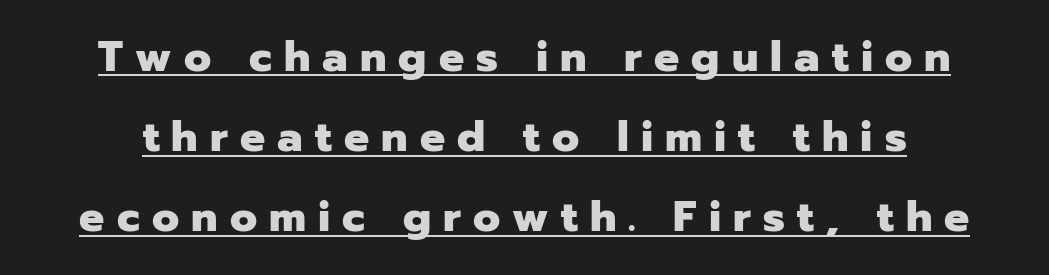
The image shows 42 px heavy sans-serif type, upright; set loose line spacing (1.91x), unusually wide letter spacing (+0.29 em), underlined; low stroke contrast and a medium x-height.
